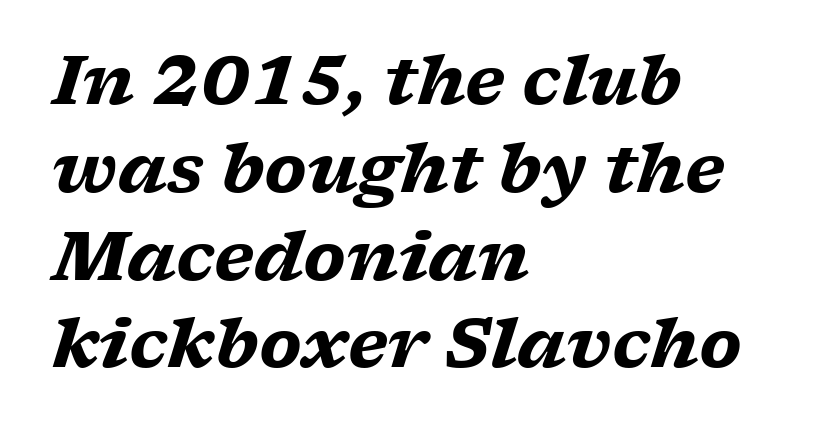
Q: Is the text bold? A: Yes.
Q: Is the text italic (slanted)? A: Yes, it leans right by about 17 degrees.
Q: Is the typeface a serif or a sans-serif typeface? A: Serif.
Q: Is the text underlined? A: No.
Q: How is the paragraph aligned? A: Left-aligned.
Q: Is the spacing between letters normal or unusually wide? A: Normal.
Q: Is the spacing between lines tight, normal or loose? A: Normal.
Q: Width (condensed, normal, or wide)? A: Wide.
Q: Stroke contrast? A: Low.
Q: x-height? A: Medium.
Q: Monospaced? A: No.
